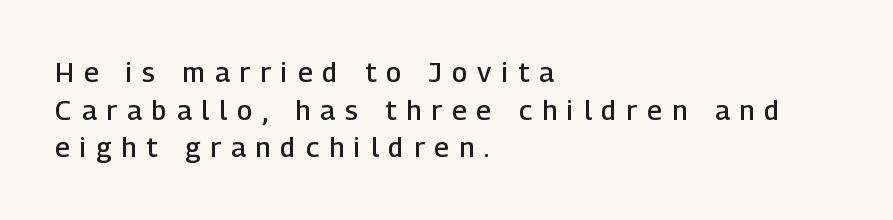
{"italic": "no", "bold": "semi", "underline": "no", "align": "left", "line_spacing": "normal", "line_spacing_ratio": 1.39, "letter_spacing": "wide", "letter_spacing_em": 0.38, "glyph_px": 27}
